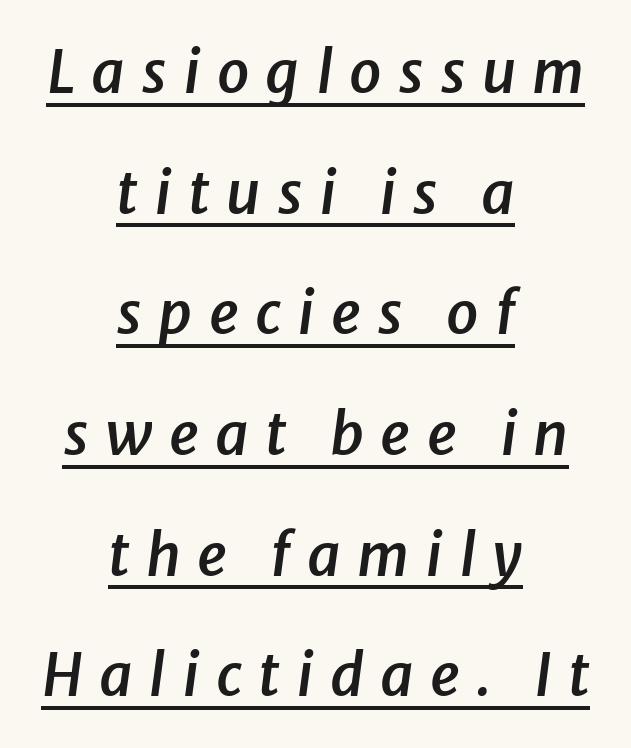
Q: Is the text bold? A: Semi-bold.
Q: Is the text italic (slanted)? A: Yes, it leans right by about 8 degrees.
Q: Is the text underlined? A: Yes.
Q: How is the paragraph aligned? A: Centered.
Q: Is the spacing between letters normal or unusually wide? A: Unusually wide.
Q: Is the spacing between lines tight, normal or loose? A: Loose.
Q: Width (condensed, normal, or wide)? A: Normal.
Q: Stroke contrast? A: Low.
Q: x-height? A: Medium.
Q: Monospaced? A: No.
